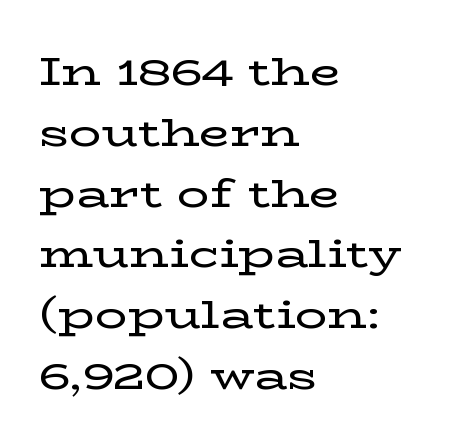
Q: Is the text italic (slanted)? A: No, it is upright.
Q: Is the typeface a serif or a sans-serif typeface? A: Serif.
Q: Is the text underlined? A: No.
Q: How is the paragraph aligned? A: Left-aligned.
Q: Is the spacing between letters normal or unusually wide? A: Normal.
Q: Is the spacing between lines tight, normal or loose? A: Normal.
Q: Width (condensed, normal, or wide)? A: Wide.
Q: Stroke contrast? A: Low.
Q: x-height? A: Medium.
Q: Monospaced? A: No.
